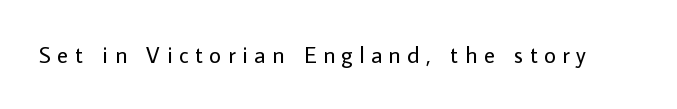
Lines of text with bare space underneath. The weight would be labelled regular, book, light, or lighter still. Do the letters lean? They stand straight. Observe the wide spacing: letters keep a clear distance from each other.
